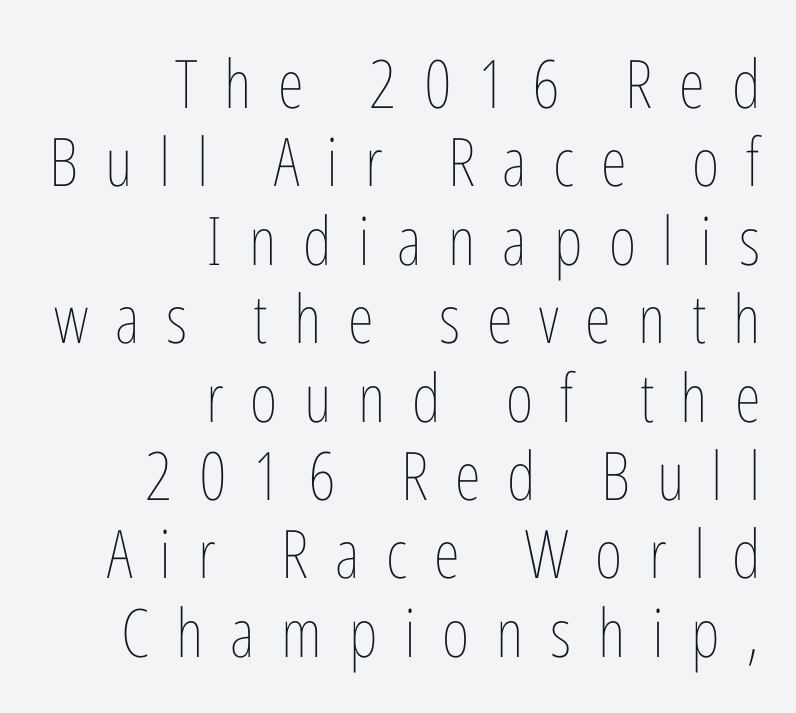
{"italic": "no", "bold": "no", "weight": "thin", "width": "condensed", "stroke_contrast": "low", "x_height": "medium", "monospaced": "no", "underline": "no", "align": "right", "line_spacing_ratio": 1.17, "letter_spacing": "wide", "letter_spacing_em": 0.4, "glyph_px": 67}
